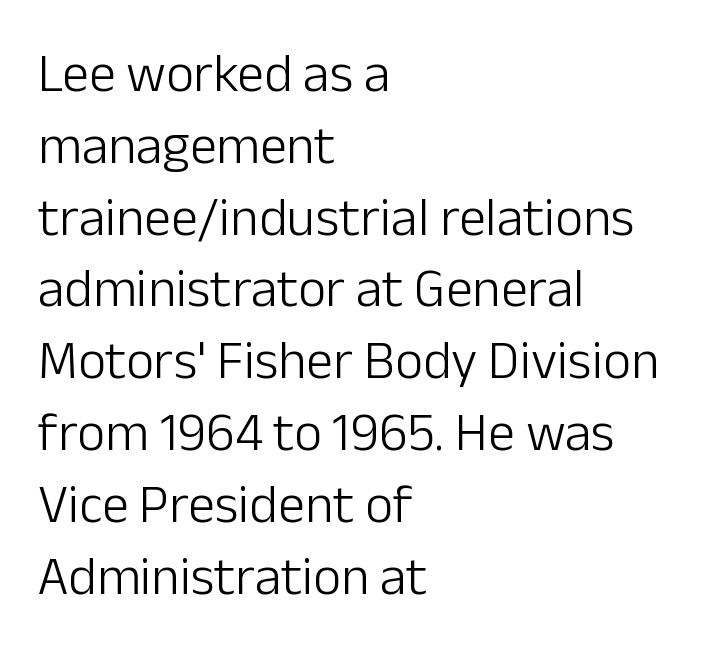
Inter-character spacing is left at the font's built-in metrics. Note the varied advance widths — an 'i' is clearly narrower than an 'm'. The gap between lines stays unmarked. In CSS terms this would be text-align: left.
